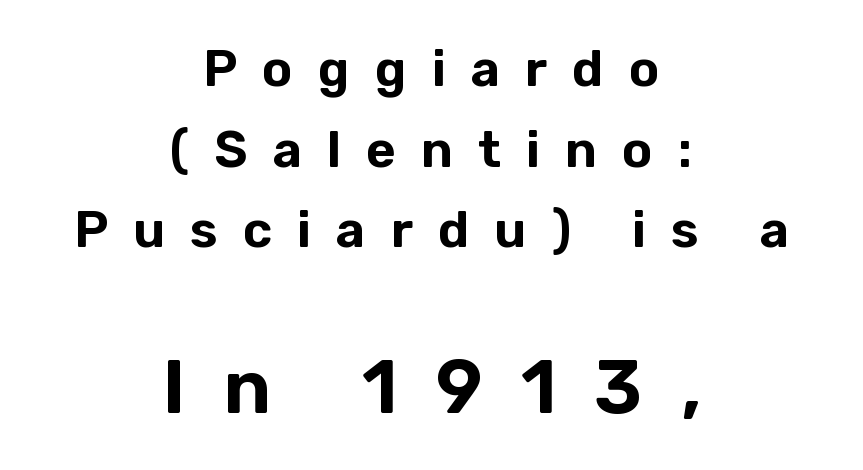
{"serif": "no", "italic": "no", "width": "normal", "stroke_contrast": "low", "x_height": "medium", "monospaced": "no", "underline": "no", "align": "center", "line_spacing": "normal", "line_spacing_ratio": 1.58, "letter_spacing": "wide", "letter_spacing_em": 0.49, "larger_block": "second", "size_ratio": 1.49, "glyph_px": 76}
